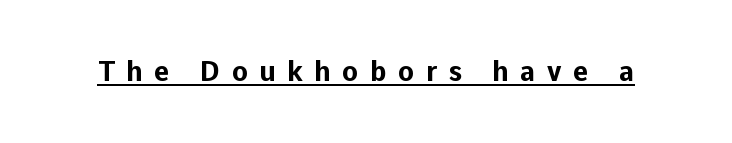
Is there an underline? Yes — a line sits under the letters. The tracking reads as deliberately expanded to a designer's eye. Posture: vertical. Strokes here are thick enough to call this a true bold.
